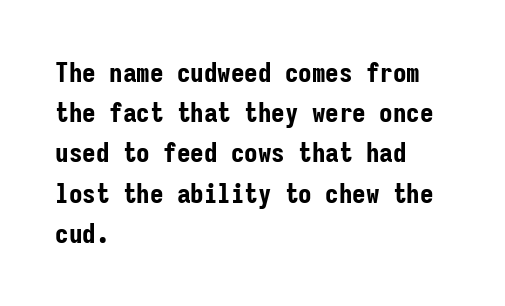
Q: Is the text bold? A: Yes.
Q: Is the text italic (slanted)? A: No, it is upright.
Q: Is the text underlined? A: No.
Q: How is the paragraph aligned? A: Left-aligned.
Q: Is the spacing between letters normal or unusually wide? A: Normal.
Q: Is the spacing between lines tight, normal or loose? A: Normal.
